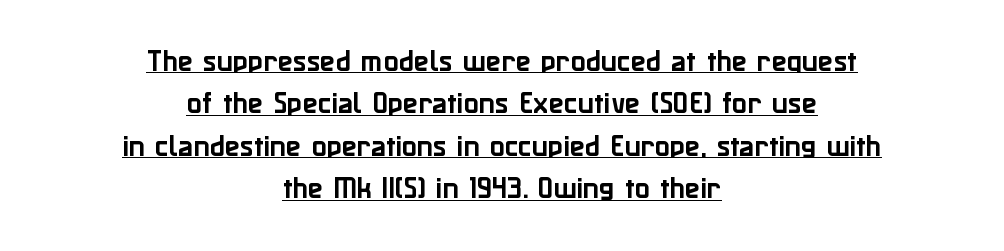
Regarding leading, the lines here are spaced in the standard way. Here the glyphs are tracked normally, forming tight word shapes. Compared with a flush-left layout, this one balances lines on the center instead. Vertical strokes here are truly vertical. Has an underline been added? It has.
